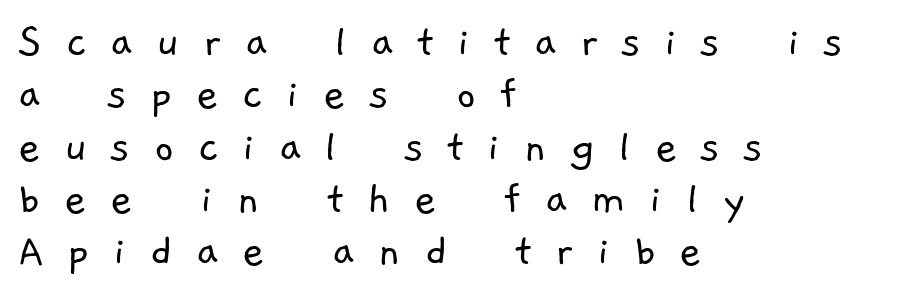
{"serif": "no", "bold": "no", "weight": "light", "width": "normal", "stroke_contrast": "low", "x_height": "medium", "monospaced": "no", "underline": "no", "align": "left", "line_spacing": "tight", "line_spacing_ratio": 1.09, "letter_spacing": "wide", "letter_spacing_em": 0.49, "glyph_px": 48}
